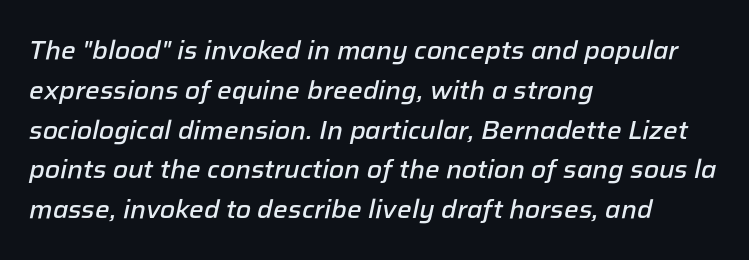
Q: Is the text bold? A: Semi-bold.
Q: Is the text italic (slanted)? A: Yes, it leans right by about 12 degrees.
Q: Is the text underlined? A: No.
Q: How is the paragraph aligned? A: Left-aligned.
Q: Is the spacing between letters normal or unusually wide? A: Normal.
Q: Is the spacing between lines tight, normal or loose? A: Normal.
